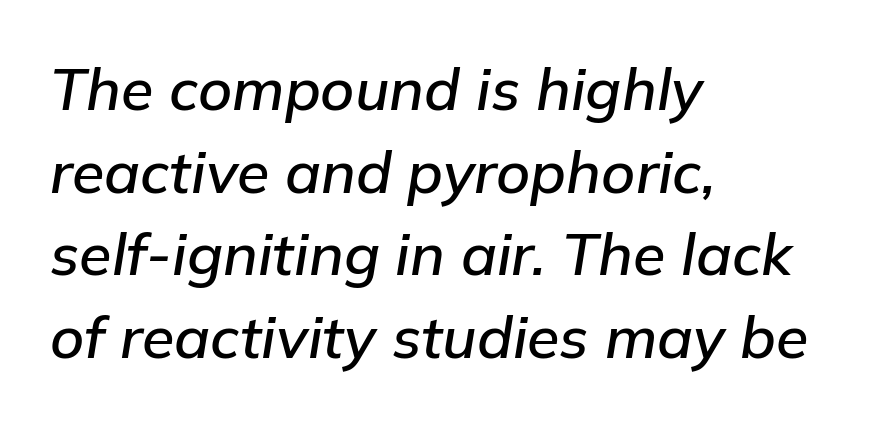
The whole block is typeset with a tilt. Notice how the passage keeps a crisp vertical edge on the left only. The face used here is rendered with its standard letterfit. Horizontal bands of white between lines are of average thickness. The strip under each line holds only bare page.
